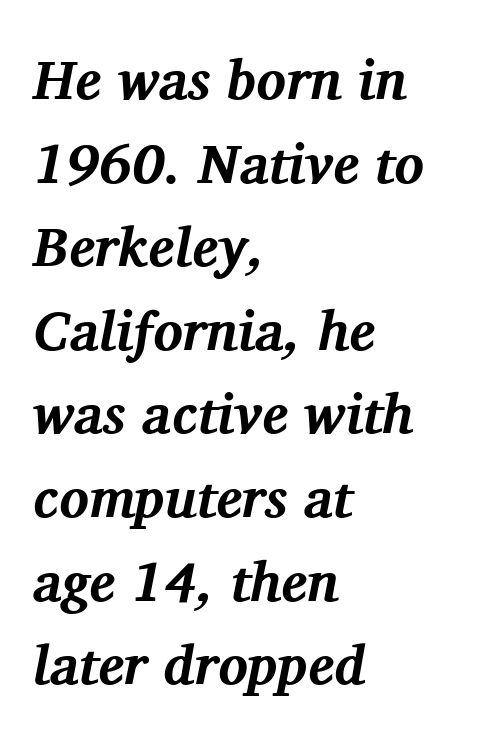
{"serif": "yes", "italic": "yes", "lean": "right", "slant_degrees": 11, "bold": "yes", "weight": "bold", "width": "normal", "stroke_contrast": "medium", "x_height": "medium", "monospaced": "no", "underline": "no", "align": "left", "line_spacing": "normal", "line_spacing_ratio": 1.52, "letter_spacing": "normal", "letter_spacing_em": 0.0, "glyph_px": 55}
